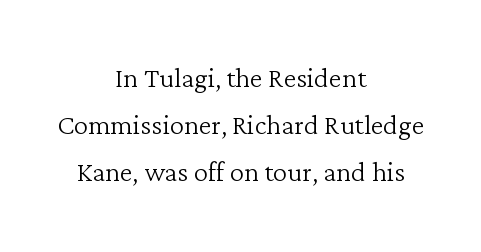
The image shows 36 px light serif type, upright; set centered, normal line spacing (1.31x), normal letter spacing, not underlined; low stroke contrast and a medium x-height.
